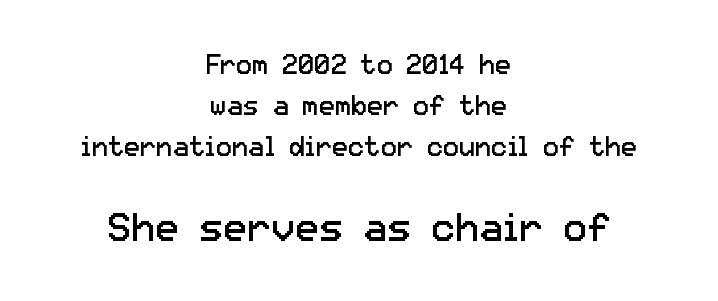
Q: Is the text bold? A: No.
Q: Is the text italic (slanted)? A: No, it is upright.
Q: Is the typeface a serif or a sans-serif typeface? A: Sans-serif.
Q: Is the text underlined? A: No.
Q: How is the paragraph aligned? A: Centered.
Q: Is the spacing between letters normal or unusually wide? A: Normal.
Q: Is the spacing between lines tight, normal or loose? A: Normal.
Q: Which block of text is set in a larger size, the first (top) or the second (bottom)? A: The second (bottom) one.
Q: Width (condensed, normal, or wide)? A: Normal.
Q: Stroke contrast? A: Low.
Q: x-height? A: Medium.
Q: Monospaced? A: No.
